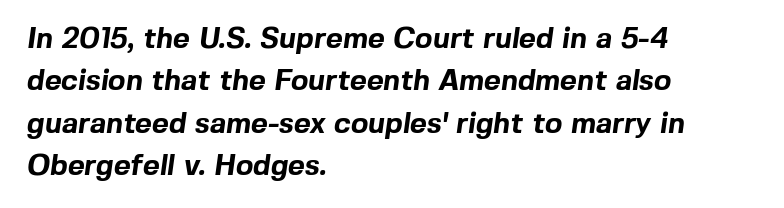
The image shows 29 px bold sans-serif type; set left-aligned, normal line spacing (1.46x), normal letter spacing, not underlined; a medium x-height.
